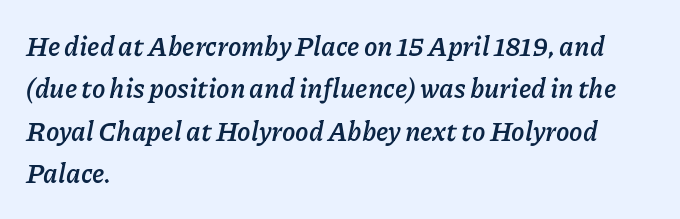
Q: Is the text bold? A: Yes.
Q: Is the text italic (slanted)? A: Yes, it leans right by about 11 degrees.
Q: Is the text underlined? A: No.
Q: How is the paragraph aligned? A: Left-aligned.
Q: Is the spacing between letters normal or unusually wide? A: Normal.
Q: Is the spacing between lines tight, normal or loose? A: Normal.
